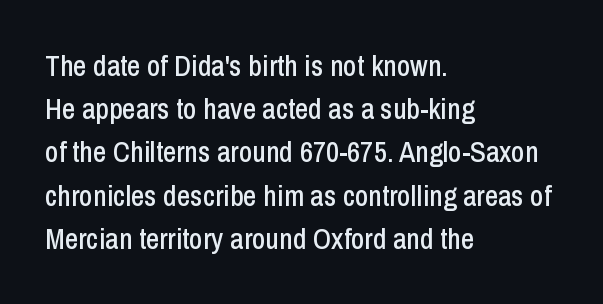
Line starts are locked; line ends wander. Type without underlining. The letters stand upright; this is a roman face. In terms of letterform style, serifs are entirely absent.
